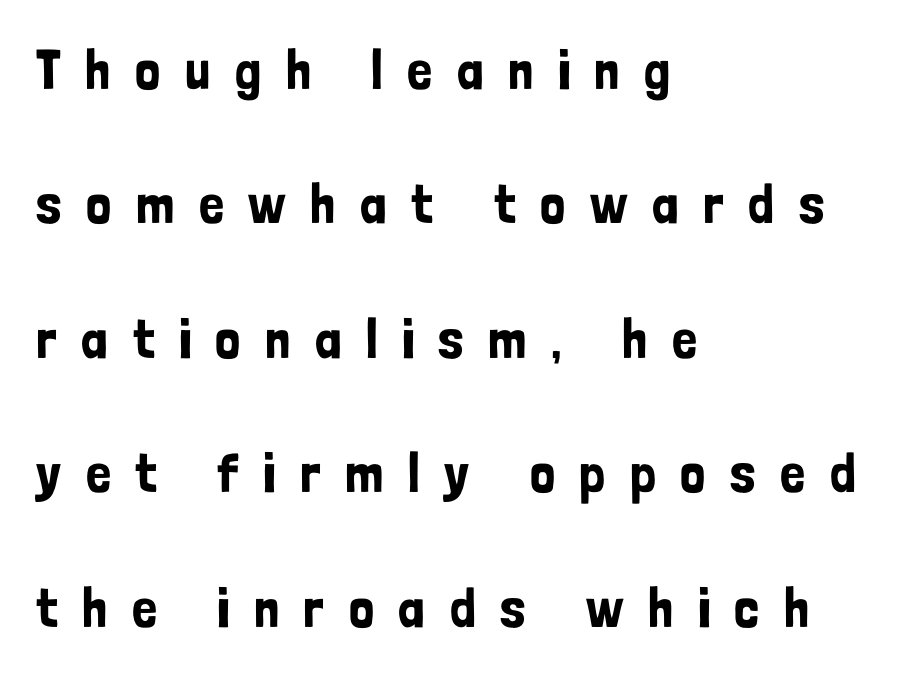
The letters are spread apart with noticeably loose tracking. Looks like regular typesetting: each glyph gets only the width it needs. One glance says open: line gaps are wider than usual. Type style note: lacks serifs.
